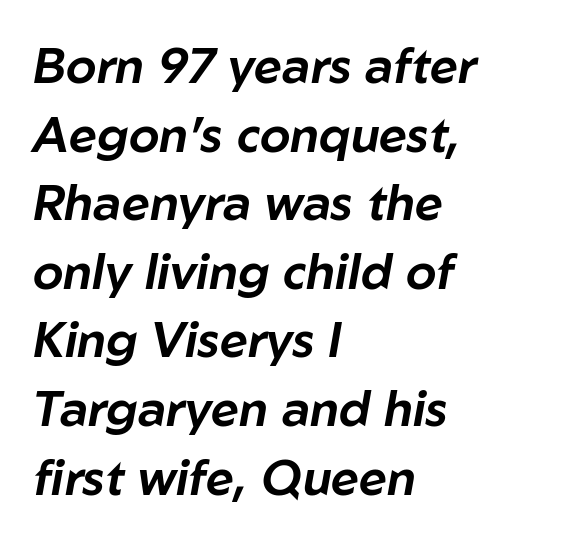
Horizontal alignment here is leftward, the default for most running prose. Here the designer chose a conventional face with non-uniform glyph widths. Characters are canted at an angle relative to the baseline's perpendicular. Each row of text sits above clean, open space.
